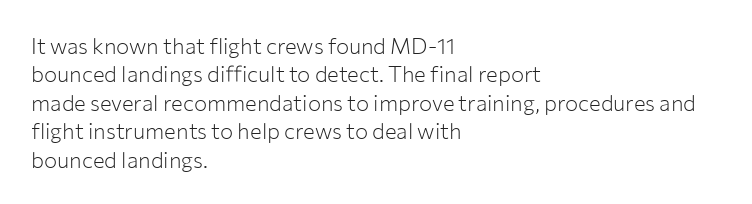
{"italic": "no", "bold": "no", "underline": "no", "align": "left", "line_spacing": "normal", "line_spacing_ratio": 1.29, "letter_spacing": "normal", "letter_spacing_em": 0.0, "glyph_px": 22}
